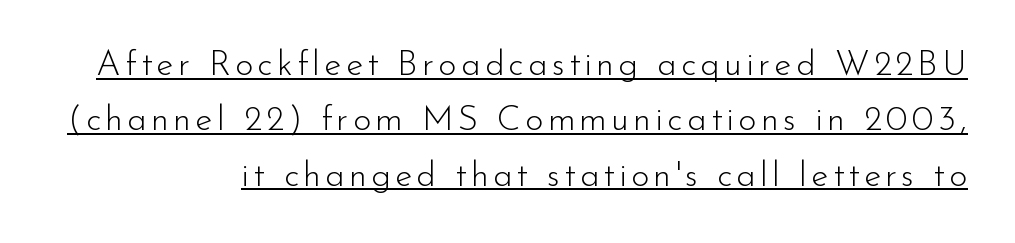
Each line ends at the same right margin while the left side varies. The letters advance in unequal steps, a hallmark of proportional type. Does a line run under the words? Yes, clearly. You can tell it's not italic because the verticals are truly vertical. The rendering uses a moderate line-height, typical for paragraphs. Look at the bottom of the vertical strokes: they stop flat, with no serifs.
